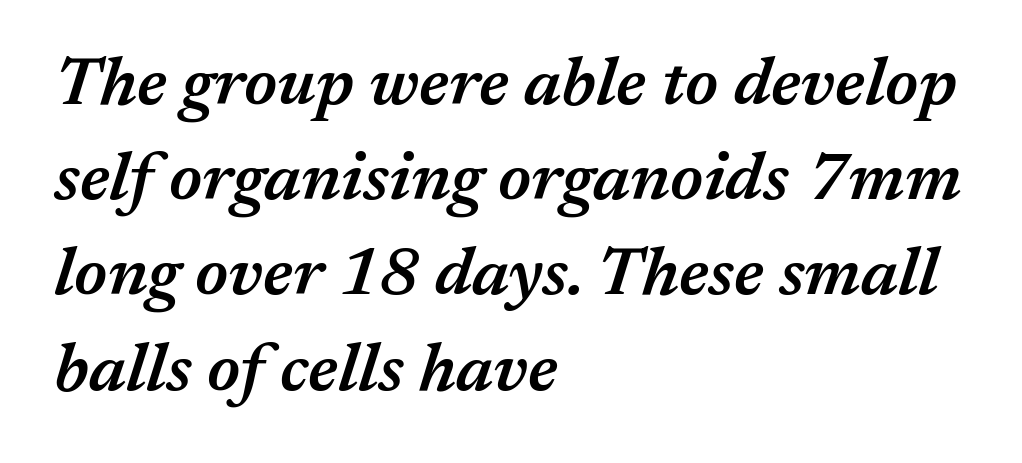
This is the in-between weight designers call semibold or demi. Is the letter spacing exaggerated? No — it looks like the ordinary default. Varying glyph widths throughout — classic text-font behaviour. Vertically, the passage feels balanced, rows spaced as you'd expect.
